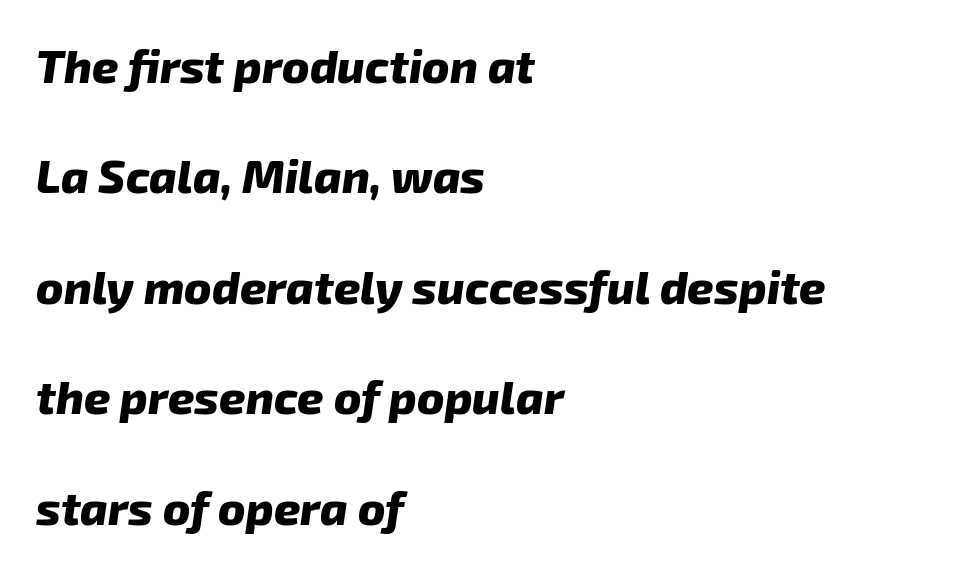
Q: Is the text bold? A: Yes.
Q: Is the typeface a serif or a sans-serif typeface? A: Sans-serif.
Q: Is the text underlined? A: No.
Q: How is the paragraph aligned? A: Left-aligned.
Q: Is the spacing between letters normal or unusually wide? A: Normal.
Q: Is the spacing between lines tight, normal or loose? A: Loose.
Q: Width (condensed, normal, or wide)? A: Normal.
Q: Stroke contrast? A: Low.
Q: x-height? A: Medium.
Q: Monospaced? A: No.
